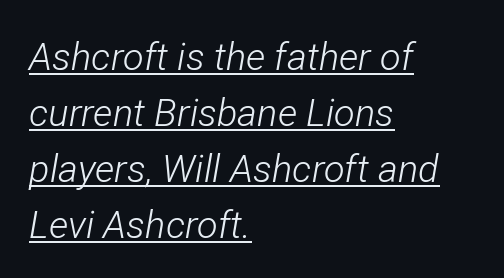
{"italic": "yes", "lean": "right", "slant_degrees": 12, "bold": "no", "weight": "light", "width": "condensed", "stroke_contrast": "low", "x_height": "medium", "monospaced": "no", "underline": "yes", "align": "left", "line_spacing": "normal", "line_spacing_ratio": 1.47, "letter_spacing": "normal", "letter_spacing_em": 0.0, "glyph_px": 38}
